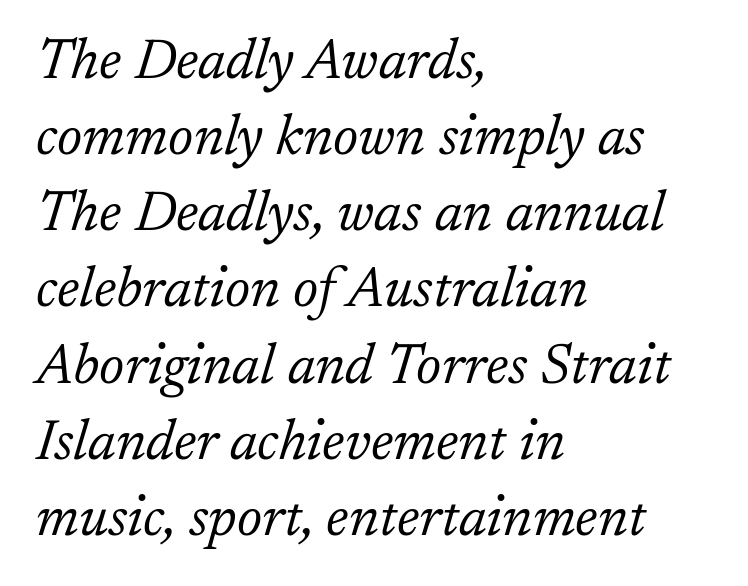
Q: Is the text bold? A: No.
Q: Is the text italic (slanted)? A: Yes, it leans right by about 17 degrees.
Q: Is the typeface a serif or a sans-serif typeface? A: Serif.
Q: Is the text underlined? A: No.
Q: How is the paragraph aligned? A: Left-aligned.
Q: Is the spacing between letters normal or unusually wide? A: Normal.
Q: Is the spacing between lines tight, normal or loose? A: Normal.
Q: Width (condensed, normal, or wide)? A: Normal.
Q: Stroke contrast? A: Low.
Q: x-height? A: Medium.
Q: Monospaced? A: No.
